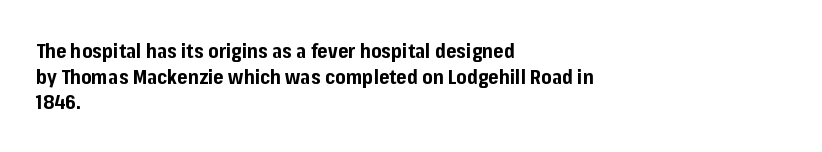
The letters stand straight up with perfectly vertical stems. The space directly below the letters is spotless. Letter spacing: default. Bold? Absolutely — the strokes are thick and heavy. The leading is moderate, giving the passage an even texture. The lines in this sample share a left origin and differ only in where they stop.
